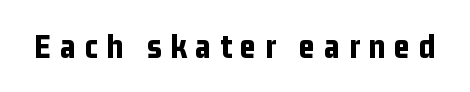
Q: Is the text bold? A: Yes.
Q: Is the text italic (slanted)? A: No, it is upright.
Q: Is the typeface a serif or a sans-serif typeface? A: Sans-serif.
Q: Is the text underlined? A: No.
Q: Is the spacing between letters normal or unusually wide? A: Unusually wide.
Q: Width (condensed, normal, or wide)? A: Condensed.
Q: Stroke contrast? A: Low.
Q: x-height? A: Medium.
Q: Monospaced? A: No.
